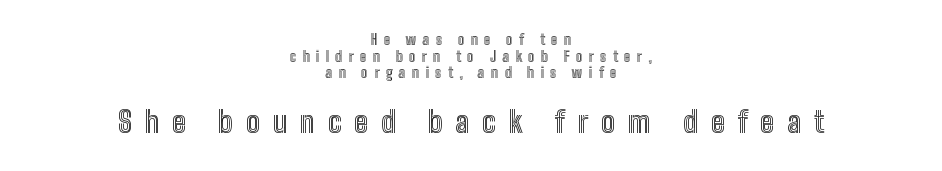
The image shows 29 px condensed type, upright; set centered, line spacing 1.18x, unusually wide letter spacing (+0.45 em), not underlined; the second (bottom) block is 2.07x larger; a medium x-height.
